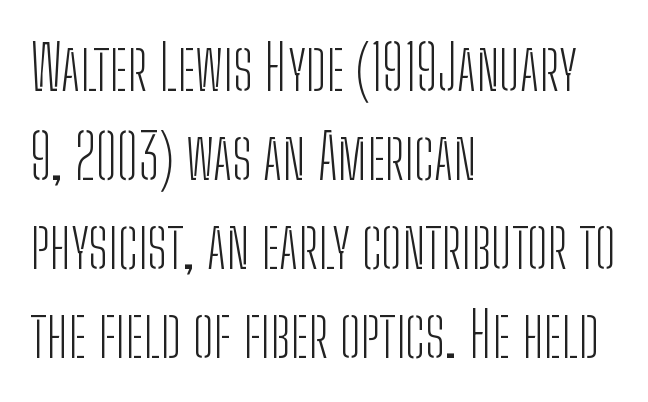
Underline: absent. A typesetter would call this zero additional tracking. This block has exactly the height ordinary leading produces. No extra ink here — the face is not bold.
